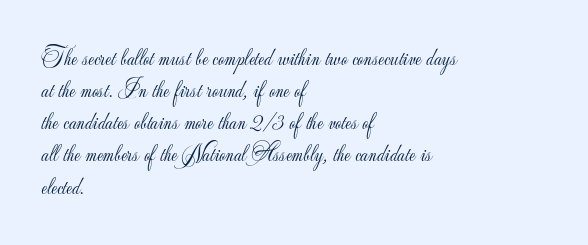
Q: Is the text bold? A: No.
Q: Is the text italic (slanted)? A: Yes.
Q: Is the text underlined? A: No.
Q: How is the paragraph aligned? A: Left-aligned.
Q: Is the spacing between letters normal or unusually wide? A: Normal.
Q: Is the spacing between lines tight, normal or loose? A: Normal.
